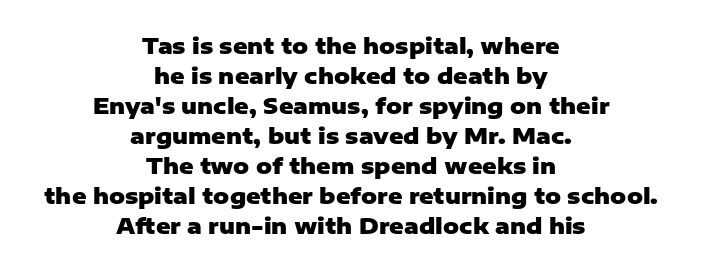
Nothing unusual about the tracking: characters are spaced as the font intends. The rendering uses a moderate line-height, typical for paragraphs. The paragraph shown floats in the horizontal middle. Caption: bold face, heavy strokes. If you drew a line through each stem, it would be perfectly vertical. No word sits above an underline.
